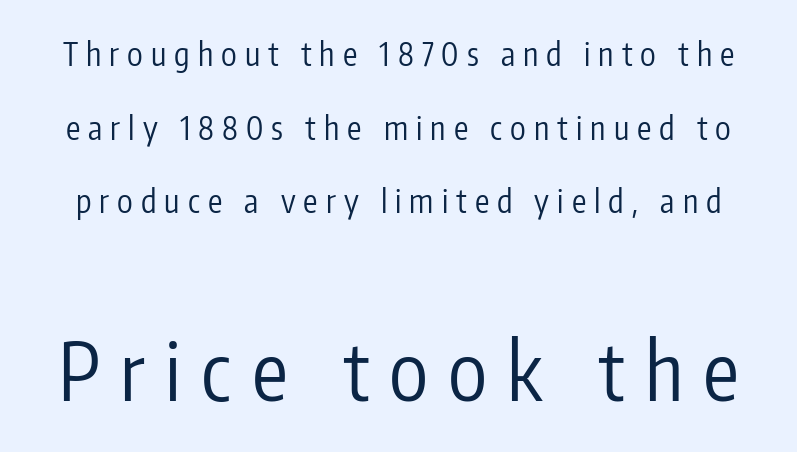
Q: Is the text bold? A: No.
Q: Is the text italic (slanted)? A: No, it is upright.
Q: Is the typeface a serif or a sans-serif typeface? A: Sans-serif.
Q: Is the text underlined? A: No.
Q: Is the spacing between letters normal or unusually wide? A: Unusually wide.
Q: Is the spacing between lines tight, normal or loose? A: Loose.
Q: Which block of text is set in a larger size, the first (top) or the second (bottom)? A: The second (bottom) one.
Q: Width (condensed, normal, or wide)? A: Condensed.
Q: Stroke contrast? A: Low.
Q: x-height? A: Medium.
Q: Monospaced? A: No.
